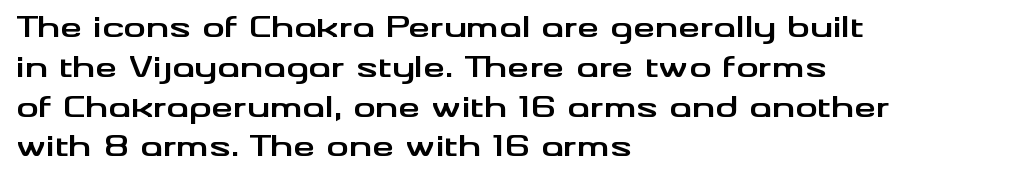
Q: Is the text bold? A: Yes.
Q: Is the text italic (slanted)? A: No, it is upright.
Q: Is the typeface a serif or a sans-serif typeface? A: Sans-serif.
Q: Is the text underlined? A: No.
Q: How is the paragraph aligned? A: Left-aligned.
Q: Is the spacing between letters normal or unusually wide? A: Normal.
Q: Is the spacing between lines tight, normal or loose? A: Normal.
Q: Width (condensed, normal, or wide)? A: Wide.
Q: Stroke contrast? A: Medium.
Q: x-height? A: Small.
Q: Monospaced? A: No.
